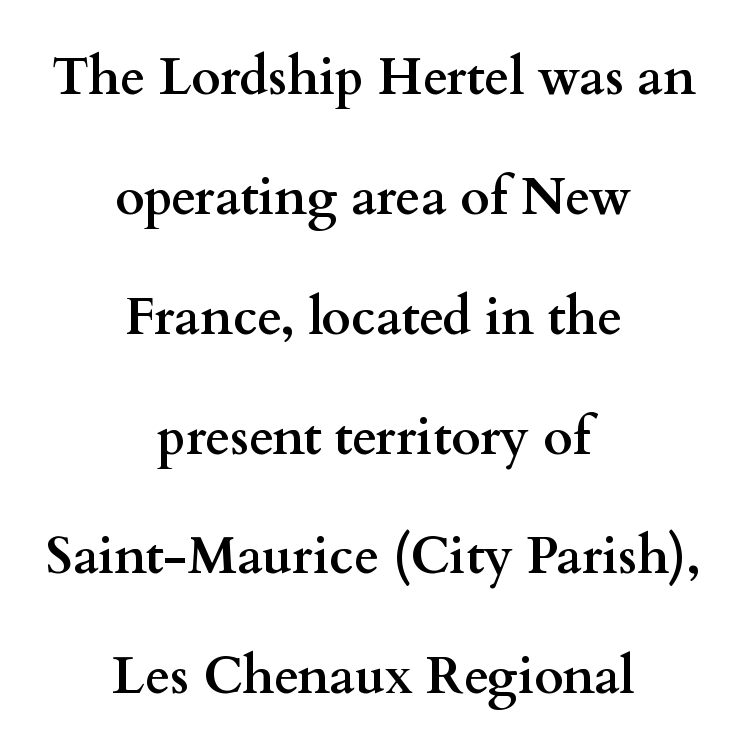
{"serif": "yes", "italic": "no", "bold": "yes", "weight": "semibold", "width": "wide", "stroke_contrast": "medium", "x_height": "small", "monospaced": "no", "underline": "no", "align": "center", "line_spacing": "loose", "line_spacing_ratio": 2.35, "letter_spacing": "normal", "letter_spacing_em": 0.0, "glyph_px": 51}
